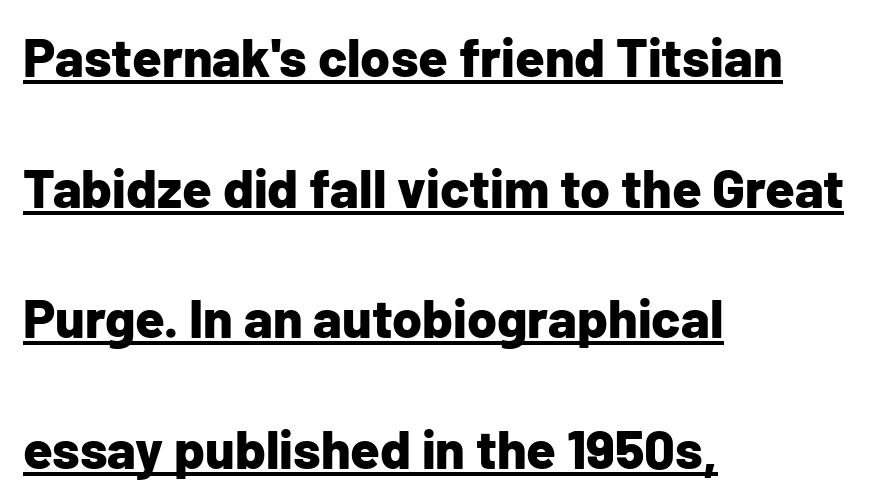
You'd pick this weight for a headline — it's a proper bold. Is there any slant? The stems are plumb. The type family on display is of the sans-serif kind. This sample trades compactness for vertical openness between lines.
